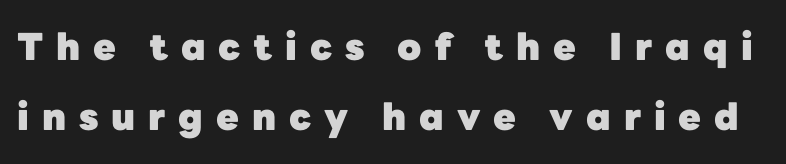
{"serif": "no", "italic": "no", "bold": "yes", "weight": "heavy", "width": "normal", "stroke_contrast": "low", "x_height": "medium", "monospaced": "no", "underline": "no", "line_spacing_ratio": 1.89, "letter_spacing": "wide", "letter_spacing_em": 0.35, "glyph_px": 37}
